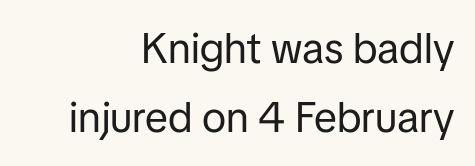
The image shows 42 px regular-weight sans-serif type, upright; set right-aligned, normal line spacing (1.64x), normal letter spacing, not underlined; low stroke contrast and a medium x-height.
